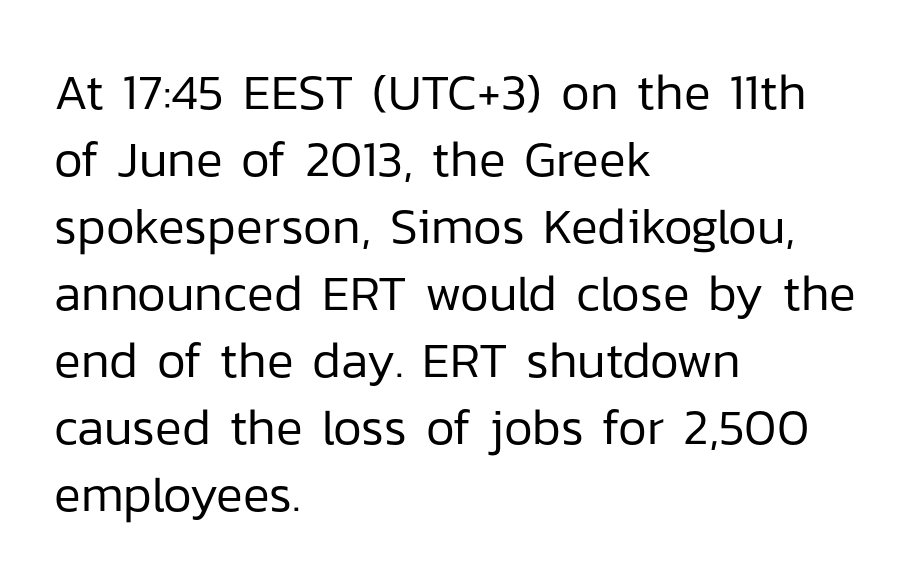
Q: Is the text bold? A: No.
Q: Is the text italic (slanted)? A: No, it is upright.
Q: Is the typeface a serif or a sans-serif typeface? A: Sans-serif.
Q: Is the text underlined? A: No.
Q: How is the paragraph aligned? A: Left-aligned.
Q: Is the spacing between letters normal or unusually wide? A: Normal.
Q: Is the spacing between lines tight, normal or loose? A: Normal.
Q: Width (condensed, normal, or wide)? A: Normal.
Q: Stroke contrast? A: Low.
Q: x-height? A: Medium.
Q: Monospaced? A: No.
